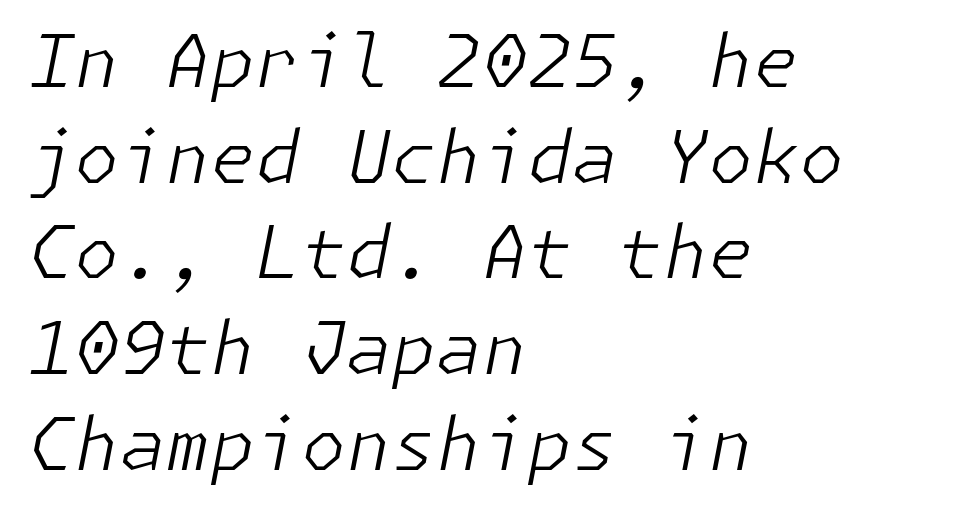
An italicized treatment has been applied to the whole sample. Layout note: lines flush left. The designer left line spacing at the default. Caption: standard tracking, unaltered.
